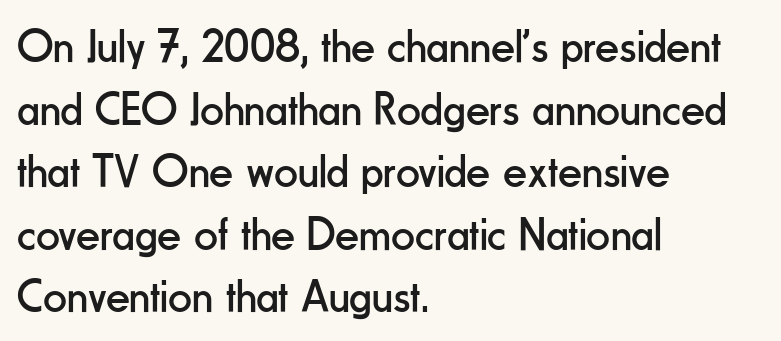
Q: Is the text bold? A: No.
Q: Is the text italic (slanted)? A: No, it is upright.
Q: Is the typeface a serif or a sans-serif typeface? A: Sans-serif.
Q: Is the text underlined? A: No.
Q: How is the paragraph aligned? A: Left-aligned.
Q: Is the spacing between letters normal or unusually wide? A: Normal.
Q: Is the spacing between lines tight, normal or loose? A: Normal.
Q: Width (condensed, normal, or wide)? A: Condensed.
Q: Stroke contrast? A: Low.
Q: x-height? A: Small.
Q: Monospaced? A: No.
